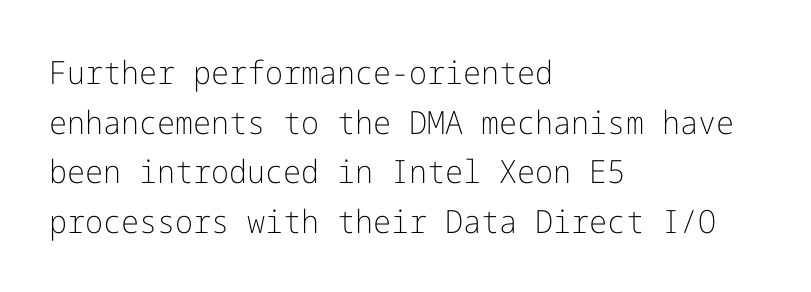
Q: Is the text bold? A: No.
Q: Is the text italic (slanted)? A: No, it is upright.
Q: Is the typeface a serif or a sans-serif typeface? A: Sans-serif.
Q: Is the text underlined? A: No.
Q: How is the paragraph aligned? A: Left-aligned.
Q: Is the spacing between letters normal or unusually wide? A: Normal.
Q: Is the spacing between lines tight, normal or loose? A: Normal.
Q: Width (condensed, normal, or wide)? A: Normal.
Q: Stroke contrast? A: Low.
Q: x-height? A: Medium.
